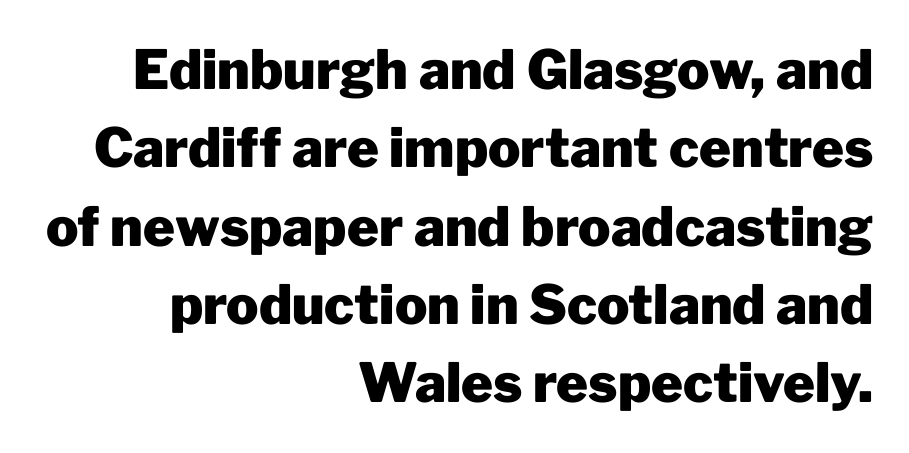
{"serif": "no", "italic": "no", "bold": "yes", "weight": "heavy", "width": "normal", "stroke_contrast": "low", "x_height": "medium", "monospaced": "no", "underline": "no", "align": "right", "line_spacing": "normal", "line_spacing_ratio": 1.45, "letter_spacing": "normal", "letter_spacing_em": 0.0, "glyph_px": 54}
